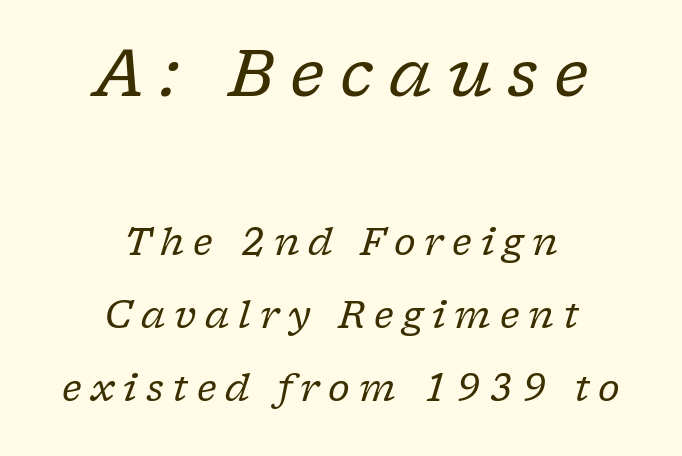
{"serif": "yes", "italic": "yes", "lean": "right", "slant_degrees": 17, "bold": "no", "weight": "regular", "width": "normal", "stroke_contrast": "low", "x_height": "medium", "monospaced": "no", "underline": "no", "align": "center", "line_spacing": "loose", "line_spacing_ratio": 1.97, "letter_spacing": "wide", "letter_spacing_em": 0.24, "larger_block": "first", "size_ratio": 1.76, "glyph_px": 65}
